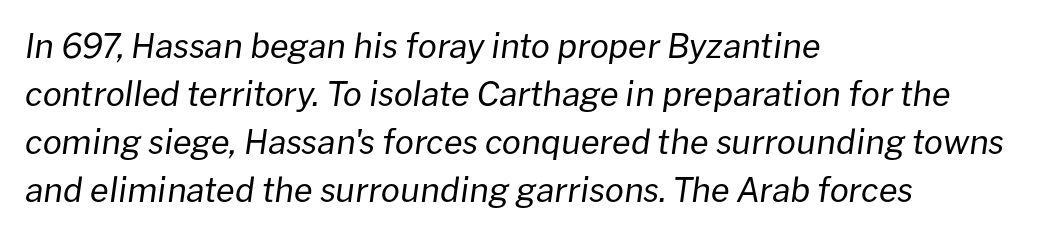
{"italic": "yes", "lean": "right", "slant_degrees": 8, "bold": "no", "weight": "regular", "width": "normal", "stroke_contrast": "low", "x_height": "medium", "monospaced": "no", "underline": "no", "align": "left", "line_spacing": "normal", "line_spacing_ratio": 1.41, "letter_spacing": "normal", "letter_spacing_em": 0.0, "glyph_px": 34}
